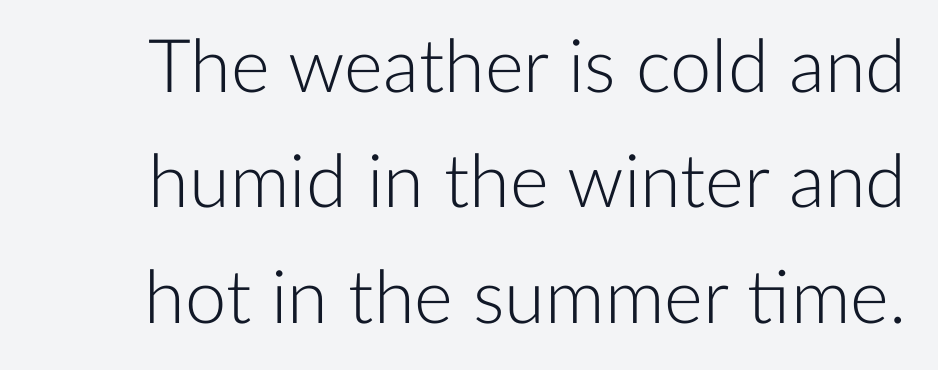
The image shows 74 px light sans-serif type, upright; set normal line spacing (1.56x), normal letter spacing, not underlined; low stroke contrast and a medium x-height.
